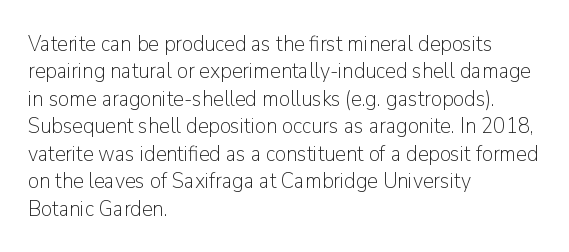
Counters stay open thanks to moderate or lighter strokes. All the whitespace from short lines collects on the right. Normally led — the rows are evenly, conventionally spaced. The glyphs are unaccompanied by any horizontal stroke below them.
